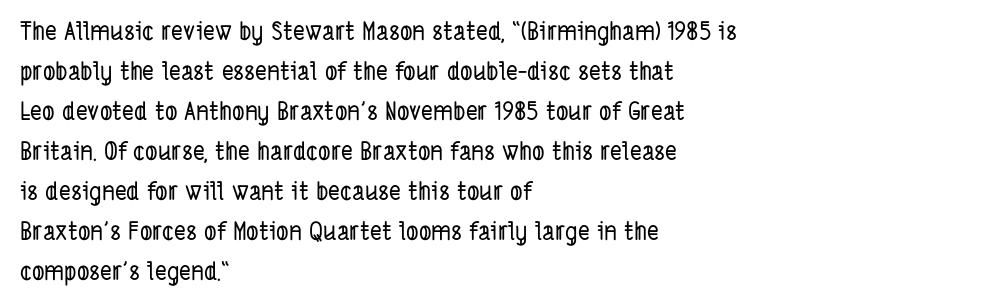
The specimen omits any rule beneath the text block's lines. A student would call this left alignment; a typographer would say flush left, rag right. Standard letterfit; no display-style spreading of the glyphs. Honestly, the row spacing looks completely unremarkable.
